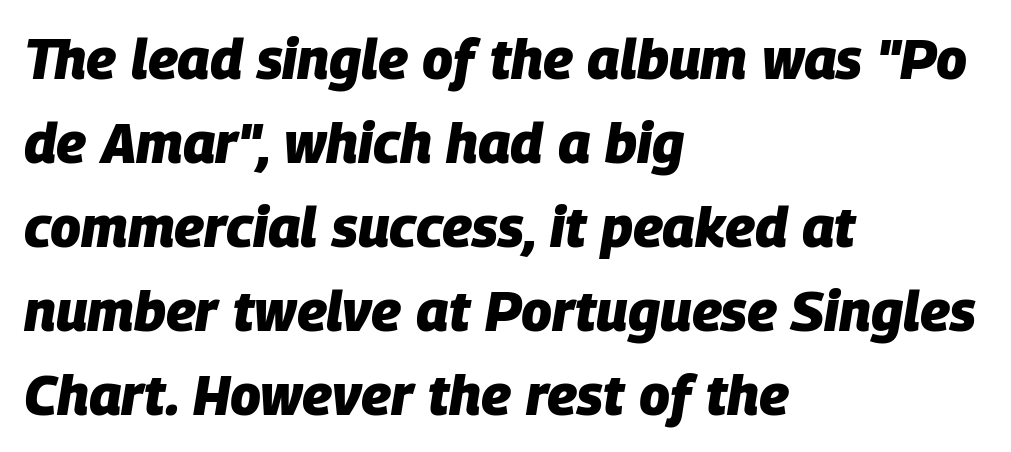
Think of a printed novel: that variable character pitch is what you see here. The line texture is even and compact thanks to regular tracking. Heft: maximum for text — a bold. Interline gaps are of average width in this sample. Short and long lines alike share a common starting point at left.
